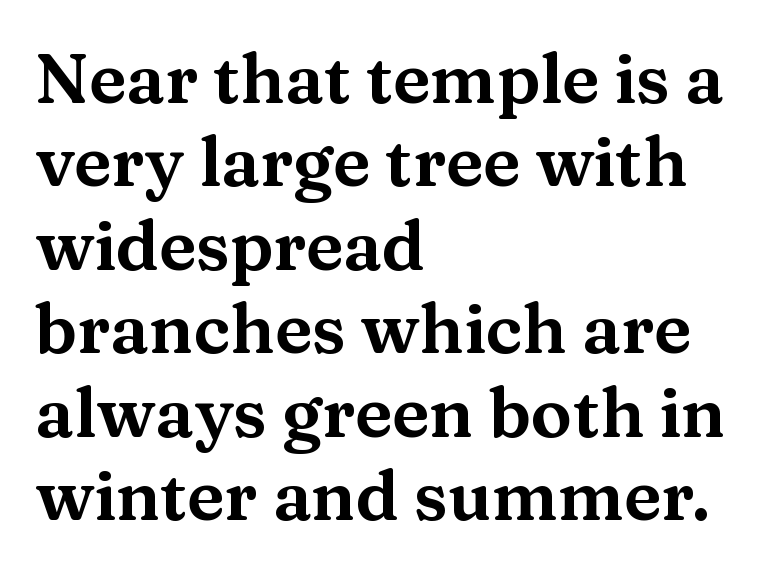
The image shows 69 px wide serif type, upright; set left-aligned, line spacing 1.21x, normal letter spacing, not underlined; medium stroke contrast and a medium x-height.
